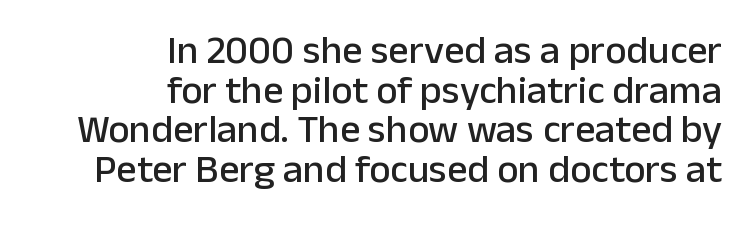
Every row of glyphs terminates at an identical x-position on the right. This sample uses a sans-serif face. What stands out about the letter spacing? Nothing — it is the standard amount. A typesetter would call this leading minimal, almost set solid.
